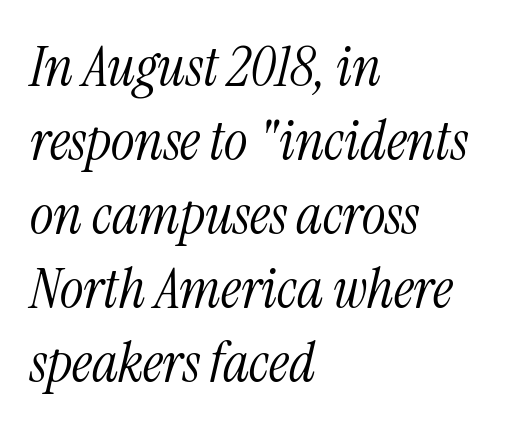
The image shows 56 px light, condensed serif type, italic (leaning right); set left-aligned, normal line spacing (1.32x), normal letter spacing, not underlined; medium stroke contrast and a medium x-height.
